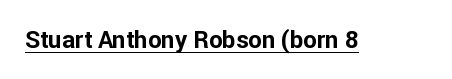
The image shows 24 px bold type, upright; set normal letter spacing, underlined.
